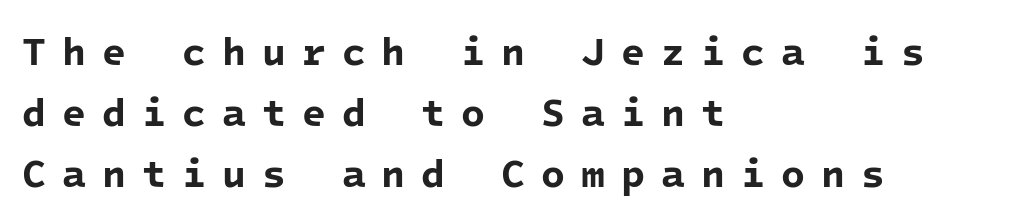
The image shows 39 px bold sans-serif type, monospaced; set left-aligned, normal line spacing (1.57x), unusually wide letter spacing (+0.41 em), not underlined; low stroke contrast and a medium x-height.
